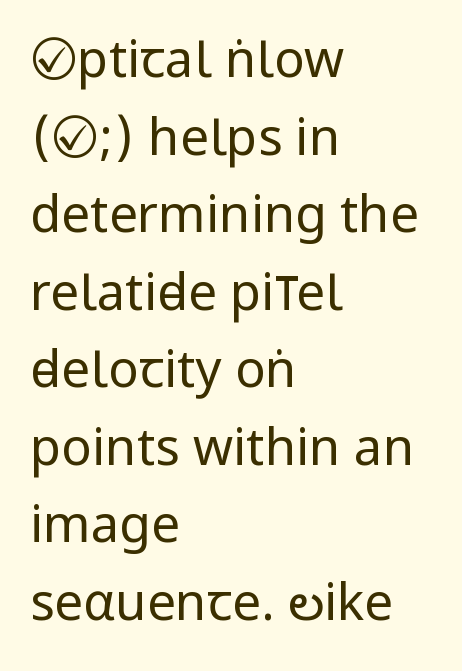
Q: Is the text bold? A: No.
Q: Is the text italic (slanted)? A: No, it is upright.
Q: Is the typeface a serif or a sans-serif typeface? A: Sans-serif.
Q: Is the text underlined? A: No.
Q: How is the paragraph aligned? A: Left-aligned.
Q: Is the spacing between letters normal or unusually wide? A: Normal.
Q: Is the spacing between lines tight, normal or loose? A: Normal.
Q: Width (condensed, normal, or wide)? A: Condensed.
Q: Stroke contrast? A: Low.
